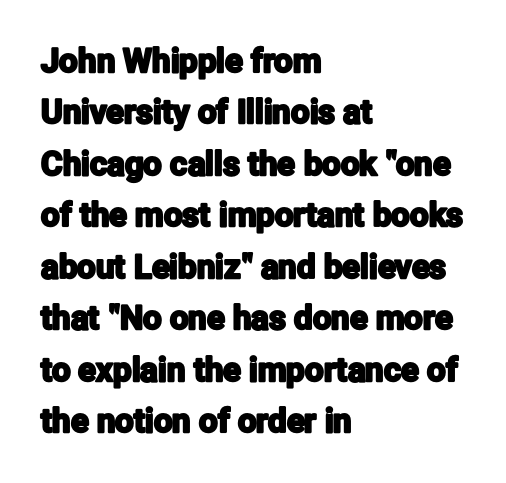
Q: Is the text italic (slanted)? A: No, it is upright.
Q: Is the typeface a serif or a sans-serif typeface? A: Sans-serif.
Q: Is the text underlined? A: No.
Q: How is the paragraph aligned? A: Left-aligned.
Q: Is the spacing between letters normal or unusually wide? A: Normal.
Q: Is the spacing between lines tight, normal or loose? A: Normal.
Q: Width (condensed, normal, or wide)? A: Condensed.
Q: Stroke contrast? A: Low.
Q: x-height? A: Medium.
Q: Monospaced? A: No.
